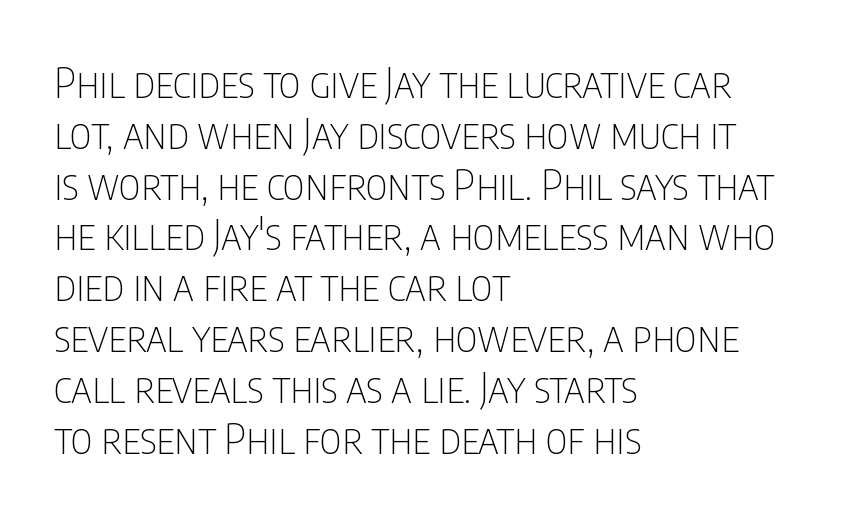
{"serif": "no", "italic": "no", "bold": "no", "weight": "thin", "width": "condensed", "stroke_contrast": "low", "x_height": "large", "monospaced": "no", "underline": "no", "align": "left", "line_spacing_ratio": 1.21, "letter_spacing": "normal", "letter_spacing_em": 0.0, "glyph_px": 42}
